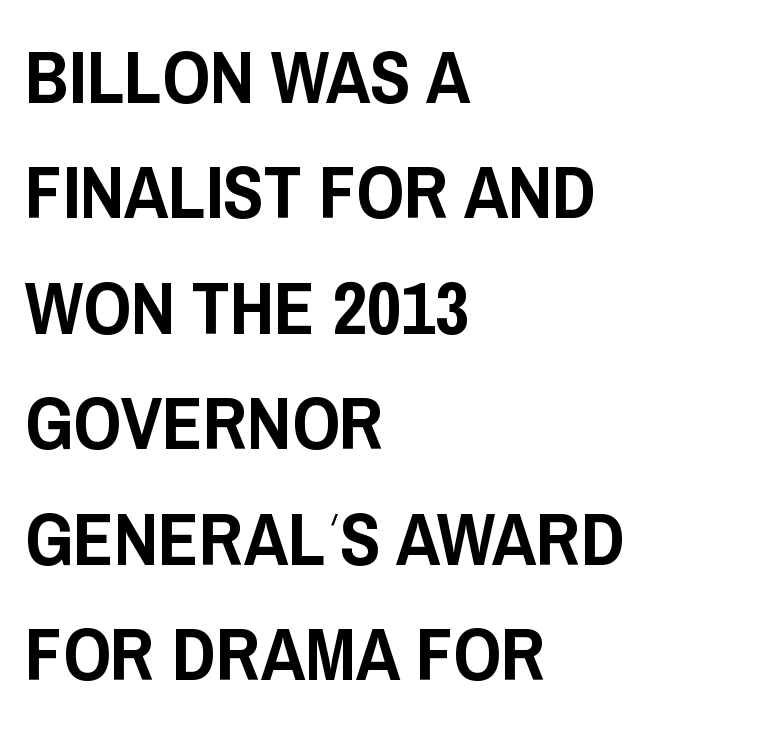
{"serif": "no", "italic": "no", "width": "condensed", "stroke_contrast": "low", "x_height": "large", "monospaced": "no", "underline": "no", "align": "left", "line_spacing": "normal", "line_spacing_ratio": 1.54, "letter_spacing": "normal", "letter_spacing_em": 0.0, "glyph_px": 75}
